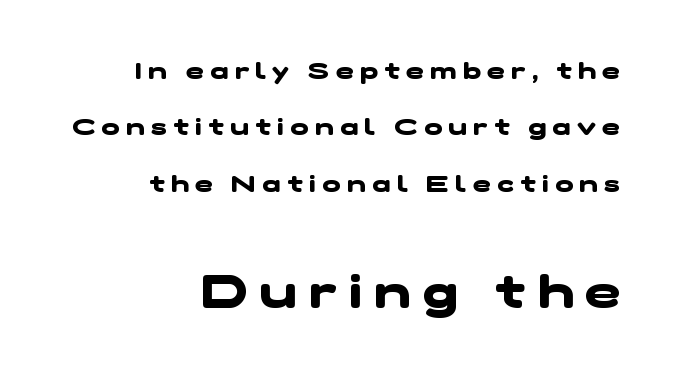
The image shows 47 px heavy, wide sans-serif type; set right-aligned, loose line spacing (2.35x), unusually wide letter spacing (+0.27 em), not underlined; the second (bottom) block is 1.96x larger; low stroke contrast and a medium x-height.
